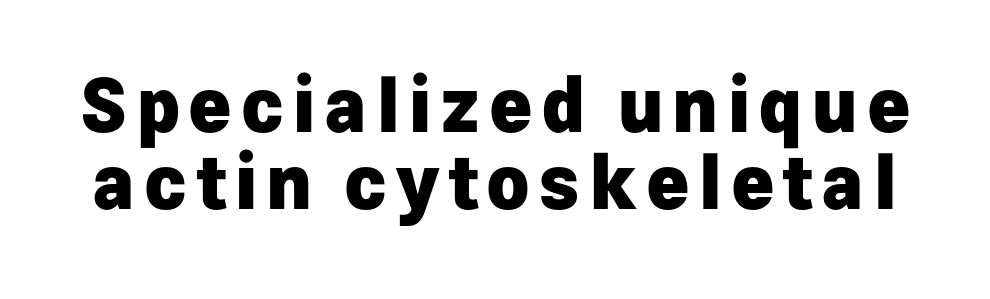
Q: Is the text bold? A: Yes.
Q: Is the text italic (slanted)? A: No, it is upright.
Q: Is the typeface a serif or a sans-serif typeface? A: Sans-serif.
Q: Is the text underlined? A: No.
Q: Is the spacing between lines tight, normal or loose? A: Tight.
Q: Width (condensed, normal, or wide)? A: Normal.
Q: Stroke contrast? A: Low.
Q: x-height? A: Medium.
Q: Monospaced? A: No.
